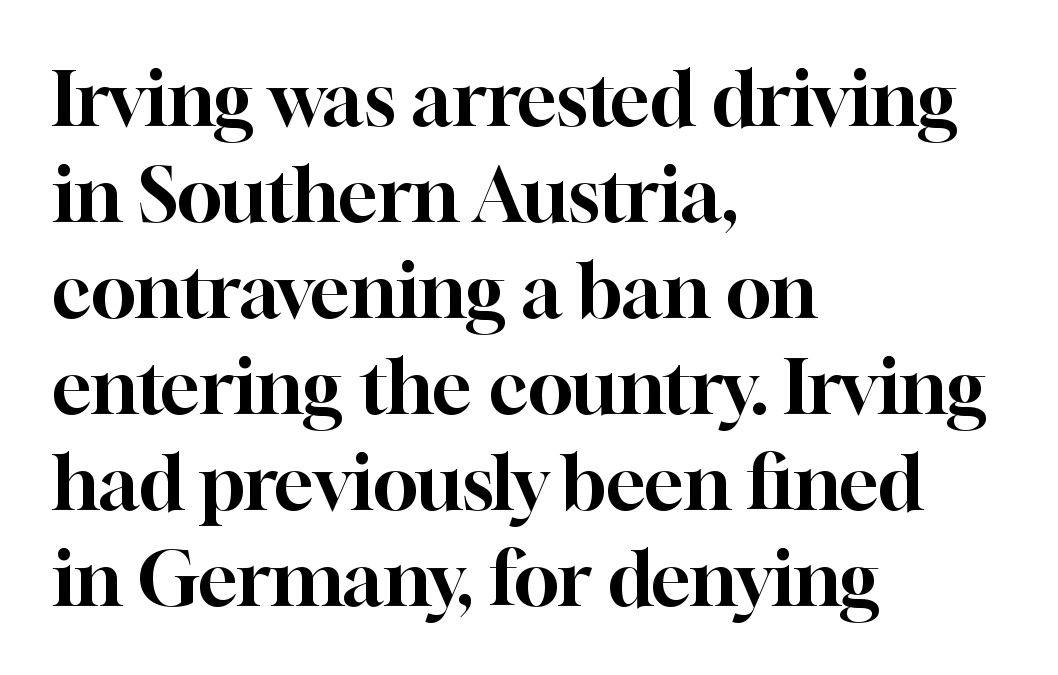
Q: Is the text italic (slanted)? A: No, it is upright.
Q: Is the typeface a serif or a sans-serif typeface? A: Serif.
Q: Is the text underlined? A: No.
Q: How is the paragraph aligned? A: Left-aligned.
Q: Is the spacing between letters normal or unusually wide? A: Normal.
Q: Is the spacing between lines tight, normal or loose? A: Normal.
Q: Width (condensed, normal, or wide)? A: Normal.
Q: Stroke contrast? A: High.
Q: x-height? A: Medium.
Q: Monospaced? A: No.
